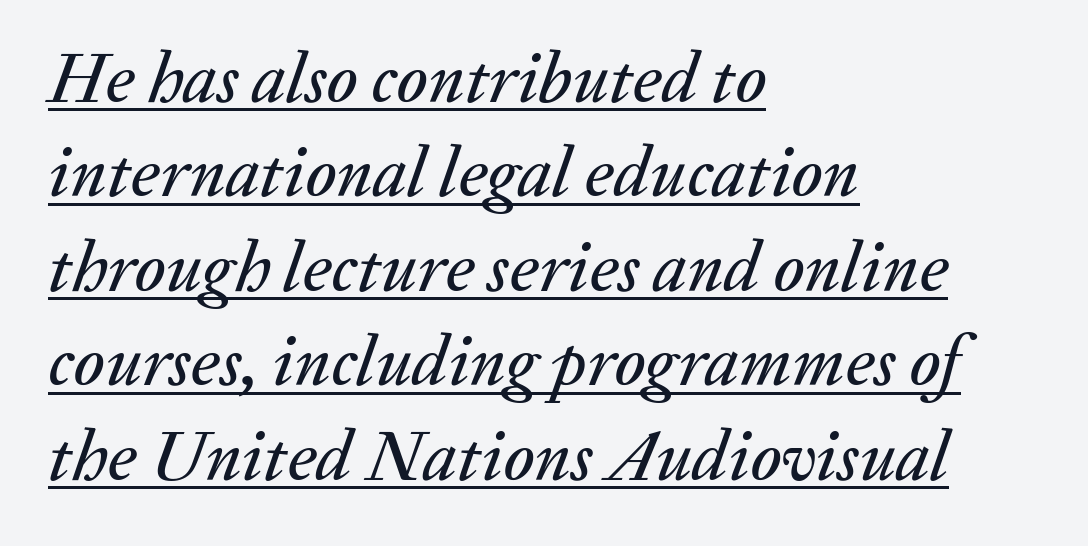
The image shows 71 px text type, italic (leaning right); set left-aligned, normal line spacing (1.33x), normal letter spacing, underlined; medium stroke contrast and a medium x-height.
